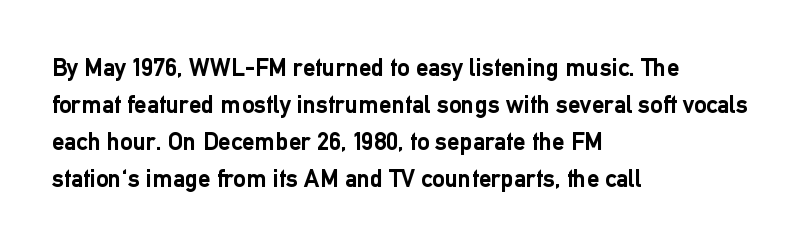
{"italic": "no", "bold": "yes", "underline": "no", "align": "left", "line_spacing": "normal", "line_spacing_ratio": 1.48, "letter_spacing": "normal", "letter_spacing_em": 0.0, "glyph_px": 25}
